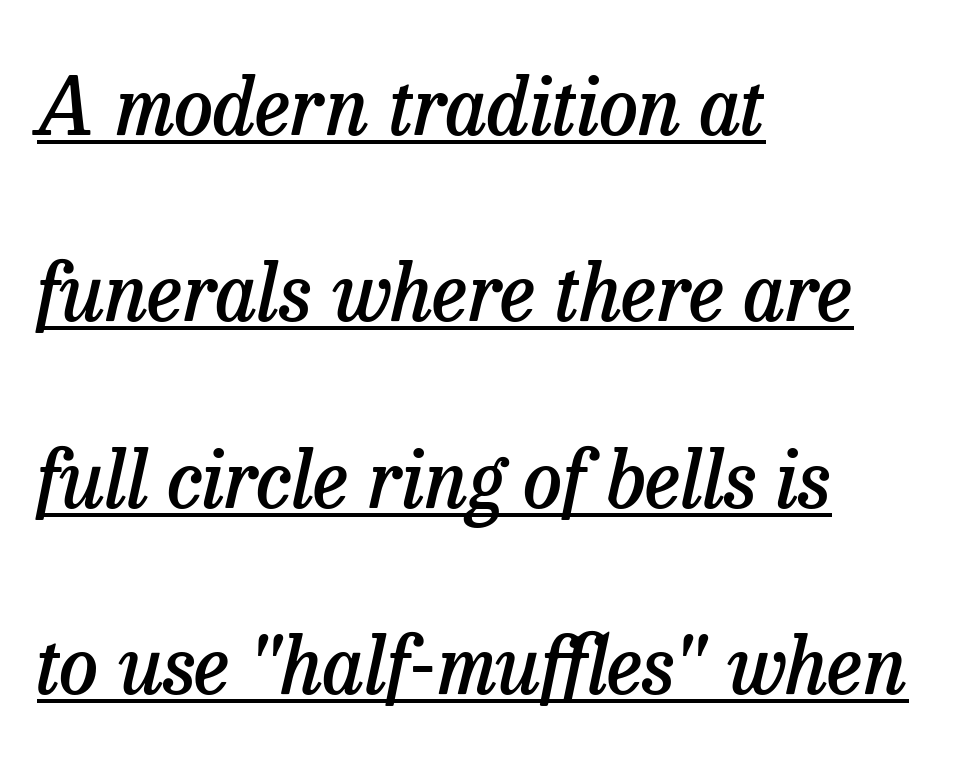
{"serif": "yes", "italic": "yes", "lean": "right", "slant_degrees": 13, "bold": "semi", "weight": "semibold", "width": "normal", "stroke_contrast": "low", "x_height": "medium", "monospaced": "no", "underline": "yes", "align": "left", "line_spacing": "loose", "line_spacing_ratio": 2.39, "letter_spacing": "normal", "letter_spacing_em": 0.0, "glyph_px": 78}
